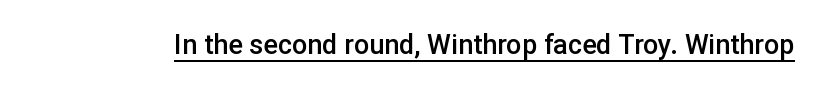
Q: Is the text bold? A: Semi-bold.
Q: Is the text italic (slanted)? A: No, it is upright.
Q: Is the text underlined? A: Yes.
Q: Is the spacing between letters normal or unusually wide? A: Normal.
